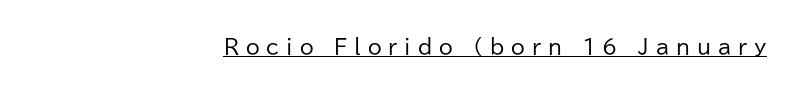
{"italic": "no", "bold": "no", "underline": "yes", "align": "right", "letter_spacing": "wide", "letter_spacing_em": 0.35, "glyph_px": 20}
